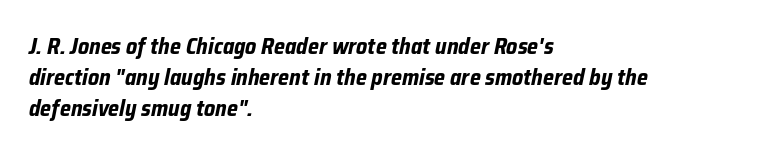
Inter-character spacing is left at the font's built-in metrics. These lines were composed using italics. These lines sit exactly where default settings would place them. This sample is left-justified, so line endings fall wherever the words run out. Anything drawn beneath the words? Only blank space.
